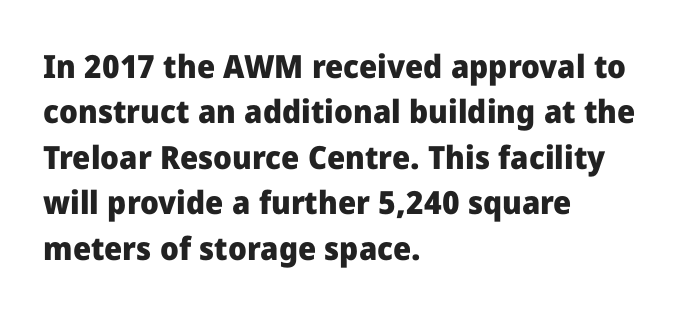
The image shows 32 px heavy sans-serif type, upright; set left-aligned, normal line spacing (1.42x), normal letter spacing, not underlined; low stroke contrast and a medium x-height.
